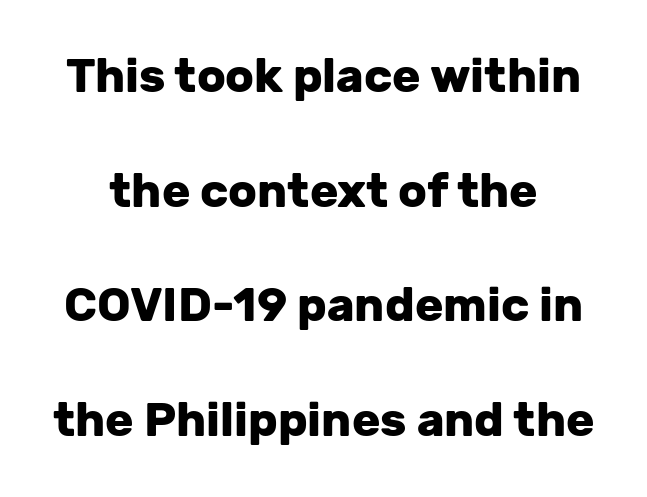
Q: Is the text bold? A: Yes.
Q: Is the text italic (slanted)? A: No, it is upright.
Q: Is the typeface a serif or a sans-serif typeface? A: Sans-serif.
Q: Is the text underlined? A: No.
Q: Is the spacing between letters normal or unusually wide? A: Normal.
Q: Is the spacing between lines tight, normal or loose? A: Loose.
Q: Width (condensed, normal, or wide)? A: Normal.
Q: Stroke contrast? A: Low.
Q: x-height? A: Medium.
Q: Monospaced? A: No.
